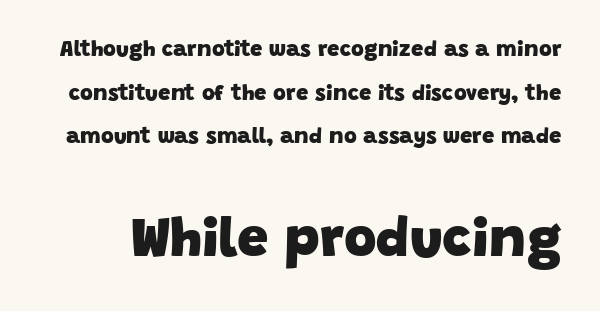
Q: Is the text bold? A: Yes.
Q: Is the typeface a serif or a sans-serif typeface? A: Sans-serif.
Q: Is the text underlined? A: No.
Q: Is the spacing between letters normal or unusually wide? A: Normal.
Q: Is the spacing between lines tight, normal or loose? A: Loose.
Q: Which block of text is set in a larger size, the first (top) or the second (bottom)? A: The second (bottom) one.
Q: Width (condensed, normal, or wide)? A: Normal.
Q: Stroke contrast? A: Low.
Q: x-height? A: Large.
Q: Monospaced? A: No.
